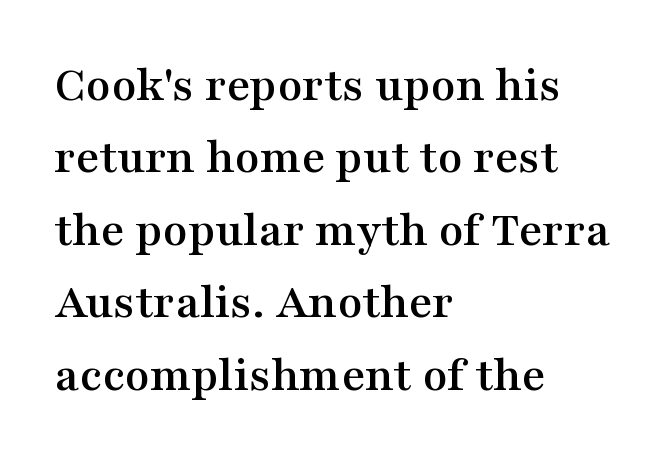
Regular leading. Any mark beneath the type? The region is blank. A typesetter would call this proportional, since set widths differ per character. Posture: straight, roman, zero tilt. The face used here is seriffed, in the tradition of book romans.
